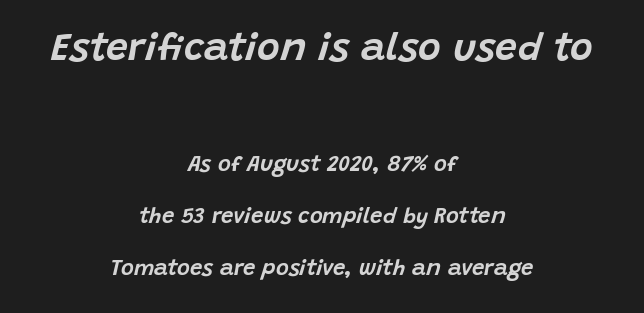
The image shows 39 px text type, italic (leaning right); set centered, loose line spacing (2.36x), normal letter spacing, not underlined; the first (top) block is 1.77x larger; low stroke contrast and a large x-height.
